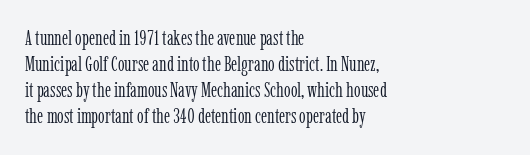
{"italic": "no", "bold": "no", "underline": "no", "align": "left", "line_spacing_ratio": 1.24, "letter_spacing": "normal", "letter_spacing_em": 0.0, "glyph_px": 21}
